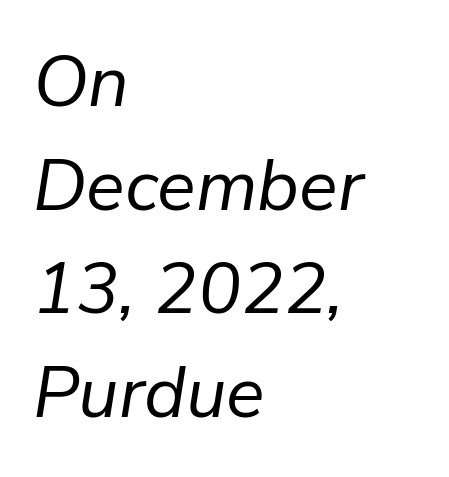
The image shows 72 px regular-weight type, italic (leaning right); set left-aligned, normal line spacing (1.44x), normal letter spacing, not underlined; low stroke contrast and a medium x-height.
